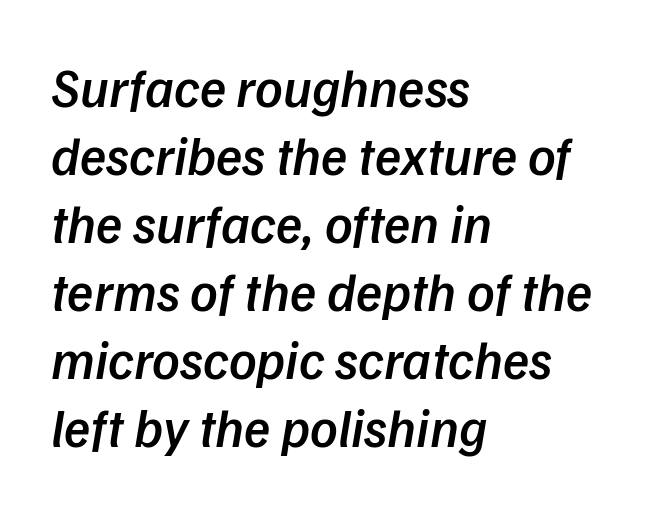
Q: Is the text bold? A: Semi-bold.
Q: Is the typeface a serif or a sans-serif typeface? A: Sans-serif.
Q: Is the text underlined? A: No.
Q: How is the paragraph aligned? A: Left-aligned.
Q: Is the spacing between letters normal or unusually wide? A: Normal.
Q: Is the spacing between lines tight, normal or loose? A: Normal.
Q: Width (condensed, normal, or wide)? A: Normal.
Q: Stroke contrast? A: Low.
Q: x-height? A: Medium.
Q: Monospaced? A: No.
